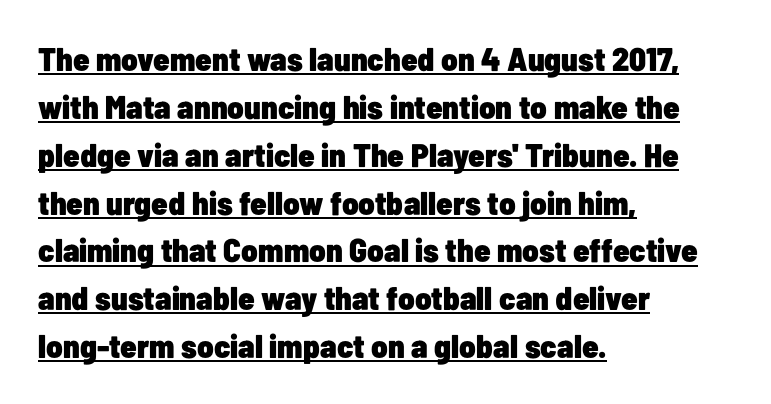
Q: Is the text bold? A: Yes.
Q: Is the text italic (slanted)? A: No, it is upright.
Q: Is the typeface a serif or a sans-serif typeface? A: Sans-serif.
Q: Is the text underlined? A: Yes.
Q: How is the paragraph aligned? A: Left-aligned.
Q: Is the spacing between letters normal or unusually wide? A: Normal.
Q: Is the spacing between lines tight, normal or loose? A: Normal.
Q: Width (condensed, normal, or wide)? A: Condensed.
Q: Stroke contrast? A: Low.
Q: x-height? A: Medium.
Q: Monospaced? A: No.
